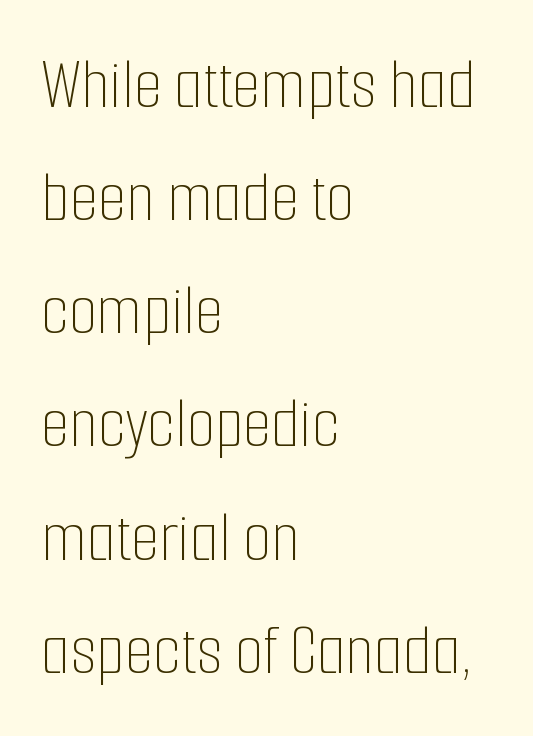
Q: Is the text bold? A: No.
Q: Is the text italic (slanted)? A: No, it is upright.
Q: Is the text underlined? A: No.
Q: How is the paragraph aligned? A: Left-aligned.
Q: Is the spacing between letters normal or unusually wide? A: Normal.
Q: Is the spacing between lines tight, normal or loose? A: Normal.
Q: Width (condensed, normal, or wide)? A: Condensed.
Q: Stroke contrast? A: Low.
Q: x-height? A: Medium.
Q: Monospaced? A: No.
